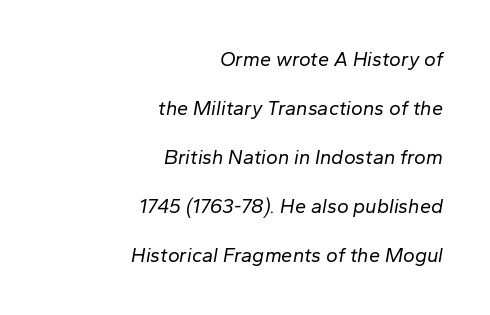
{"italic": "yes", "lean": "right", "slant_degrees": 10, "bold": "no", "underline": "no", "align": "right", "line_spacing": "loose", "line_spacing_ratio": 2.45, "letter_spacing": "normal", "letter_spacing_em": 0.0, "glyph_px": 20}
